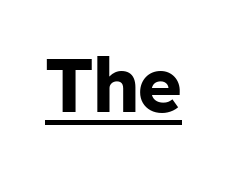
The passage shown is underscored from start to finish. Spacing verdict: proportional, widths tailored to each character. Designer's note — italics off, roman on. The horizontal fit of the characters is conventional and even. You'd pick this weight for a headline — it's a proper bold.
